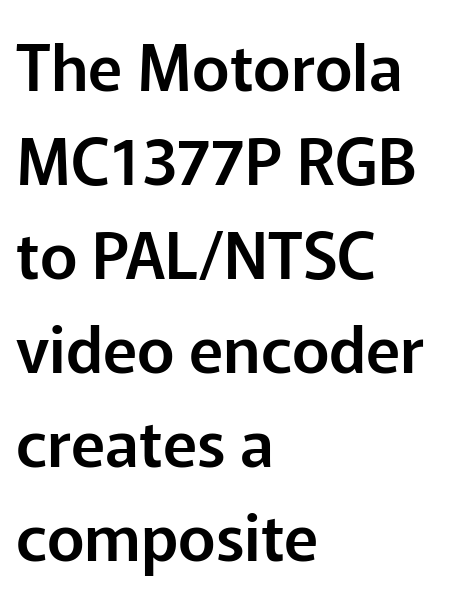
The image shows 64 px sans-serif type, upright; set left-aligned, normal line spacing (1.47x), normal letter spacing, not underlined; low stroke contrast and a medium x-height.
